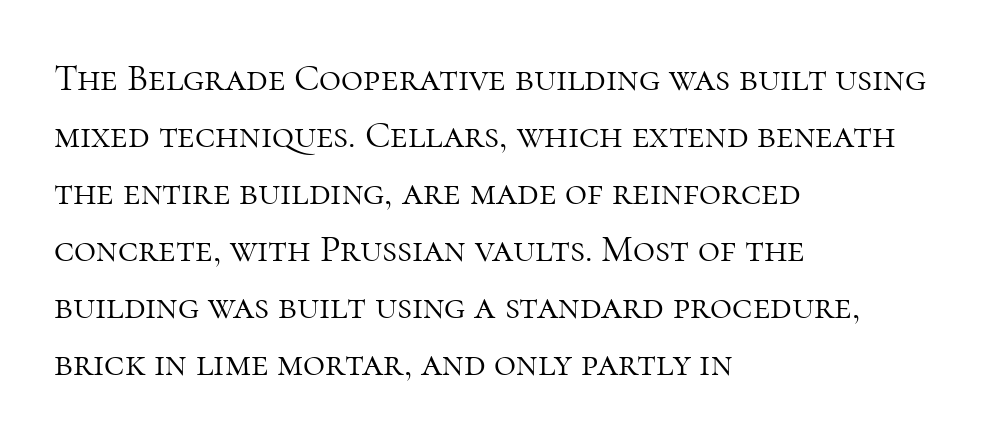
{"serif": "yes", "italic": "no", "bold": "no", "weight": "light", "width": "normal", "stroke_contrast": "high", "x_height": "medium", "monospaced": "no", "underline": "no", "align": "left", "line_spacing": "normal", "line_spacing_ratio": 1.5, "letter_spacing": "normal", "letter_spacing_em": 0.0, "glyph_px": 38}
